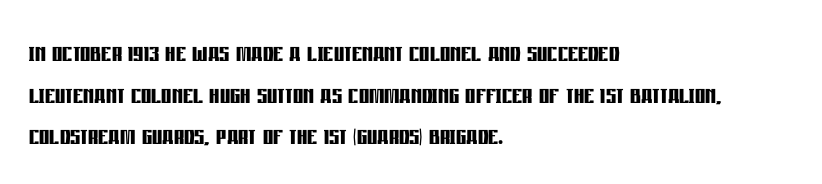
What's the leading like? Ordinary, nothing unusual. Compared with an ordinary text face, these strokes are far heavier — a full bold. Any mark beneath the type? The region is blank. What kind of face is this? One without serifs — a sans. The letters advance in unequal steps, a hallmark of proportional type. This sample is left-justified, so line endings fall wherever the words run out.
